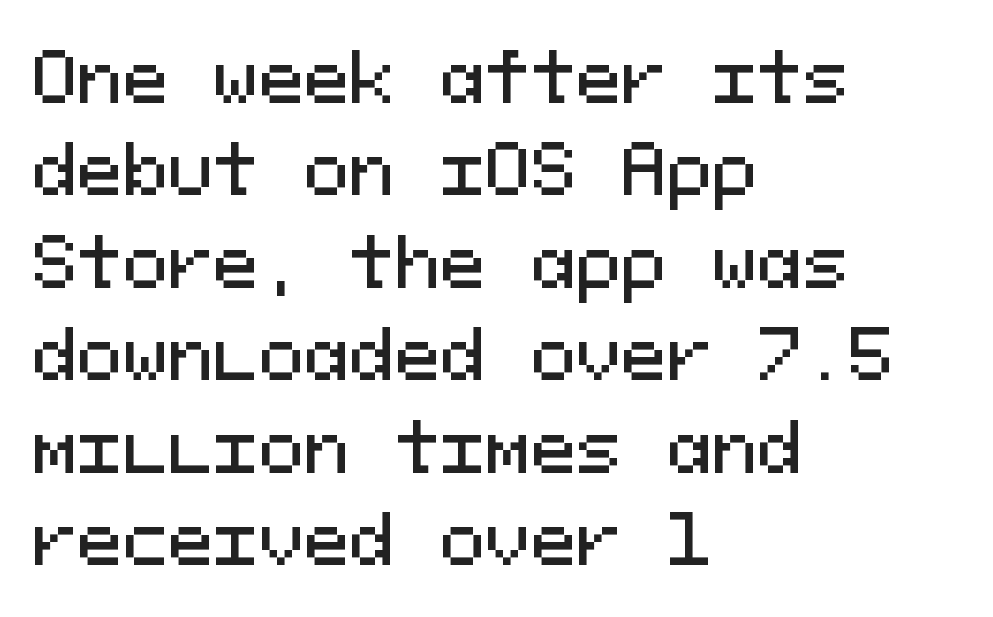
{"serif": "no", "italic": "no", "width": "normal", "stroke_contrast": "medium", "x_height": "medium", "monospaced": "yes", "underline": "no", "align": "left", "line_spacing": "normal", "line_spacing_ratio": 1.36, "letter_spacing": "normal", "letter_spacing_em": 0.0, "glyph_px": 68}
